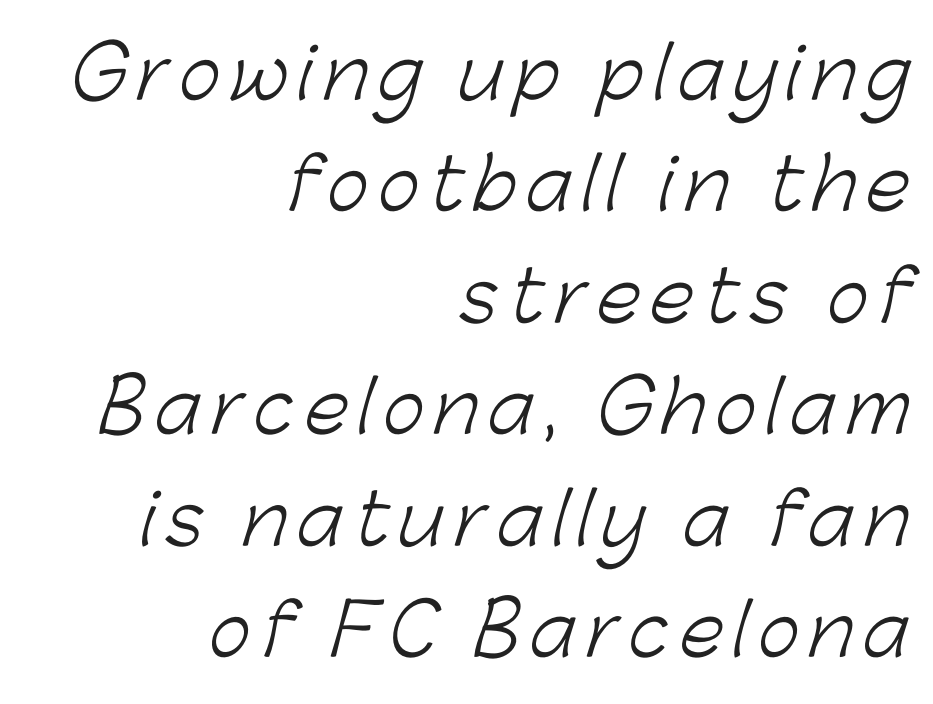
Q: Is the text bold? A: No.
Q: Is the typeface a serif or a sans-serif typeface? A: Sans-serif.
Q: Is the text underlined? A: No.
Q: How is the paragraph aligned? A: Right-aligned.
Q: Is the spacing between lines tight, normal or loose? A: Normal.
Q: Width (condensed, normal, or wide)? A: Normal.
Q: Stroke contrast? A: Low.
Q: x-height? A: Medium.
Q: Monospaced? A: No.
